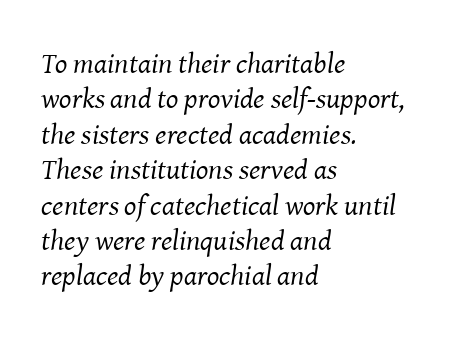
{"serif": "yes", "italic": "yes", "lean": "right", "slant_degrees": 8, "bold": "no", "weight": "regular", "width": "normal", "stroke_contrast": "medium", "x_height": "medium", "monospaced": "no", "underline": "no", "align": "left", "line_spacing_ratio": 1.22, "letter_spacing": "normal", "letter_spacing_em": 0.0, "glyph_px": 29}
